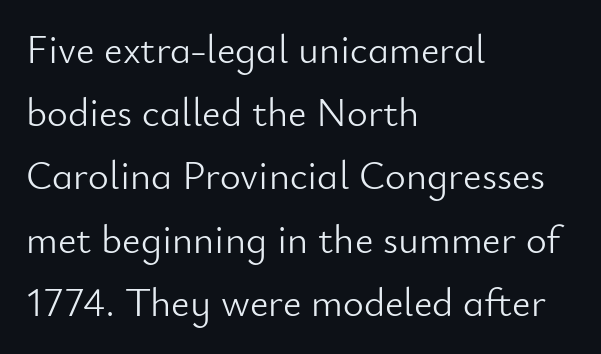
{"serif": "no", "italic": "no", "bold": "no", "weight": "light", "width": "normal", "stroke_contrast": "low", "x_height": "small", "monospaced": "no", "underline": "no", "align": "left", "line_spacing": "normal", "line_spacing_ratio": 1.58, "letter_spacing": "normal", "letter_spacing_em": 0.0, "glyph_px": 40}
